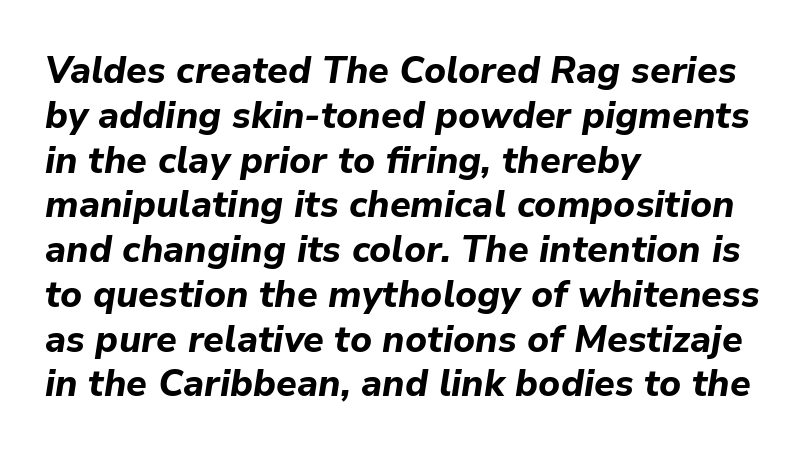
Q: Is the text bold? A: Yes.
Q: Is the text italic (slanted)? A: Yes, it leans right by about 9 degrees.
Q: Is the text underlined? A: No.
Q: How is the paragraph aligned? A: Left-aligned.
Q: Is the spacing between letters normal or unusually wide? A: Normal.
Q: Width (condensed, normal, or wide)? A: Normal.
Q: Stroke contrast? A: Low.
Q: x-height? A: Medium.
Q: Monospaced? A: No.
